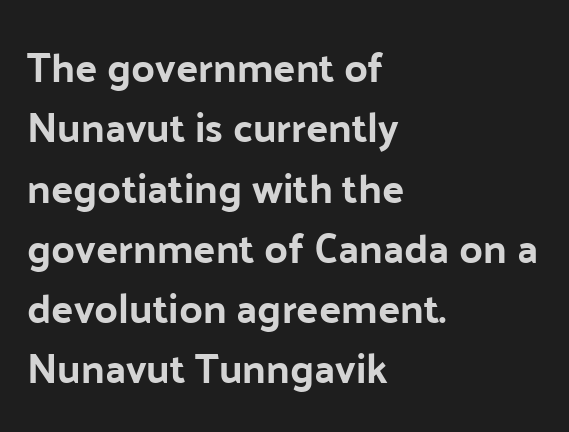
Q: Is the text bold? A: Yes.
Q: Is the text italic (slanted)? A: No, it is upright.
Q: Is the typeface a serif or a sans-serif typeface? A: Sans-serif.
Q: Is the text underlined? A: No.
Q: How is the paragraph aligned? A: Left-aligned.
Q: Is the spacing between letters normal or unusually wide? A: Normal.
Q: Is the spacing between lines tight, normal or loose? A: Normal.
Q: Width (condensed, normal, or wide)? A: Normal.
Q: Stroke contrast? A: Low.
Q: x-height? A: Medium.
Q: Monospaced? A: No.
